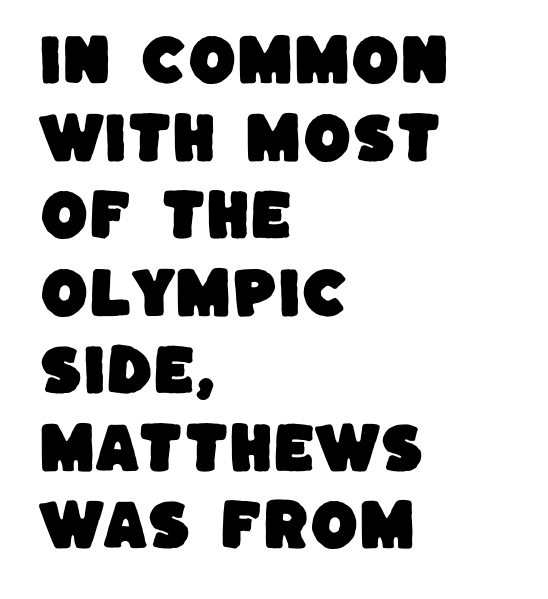
The image shows 55 px sans-serif type; set left-aligned, normal line spacing (1.41x), normal letter spacing, not underlined; low stroke contrast and a large x-height.
